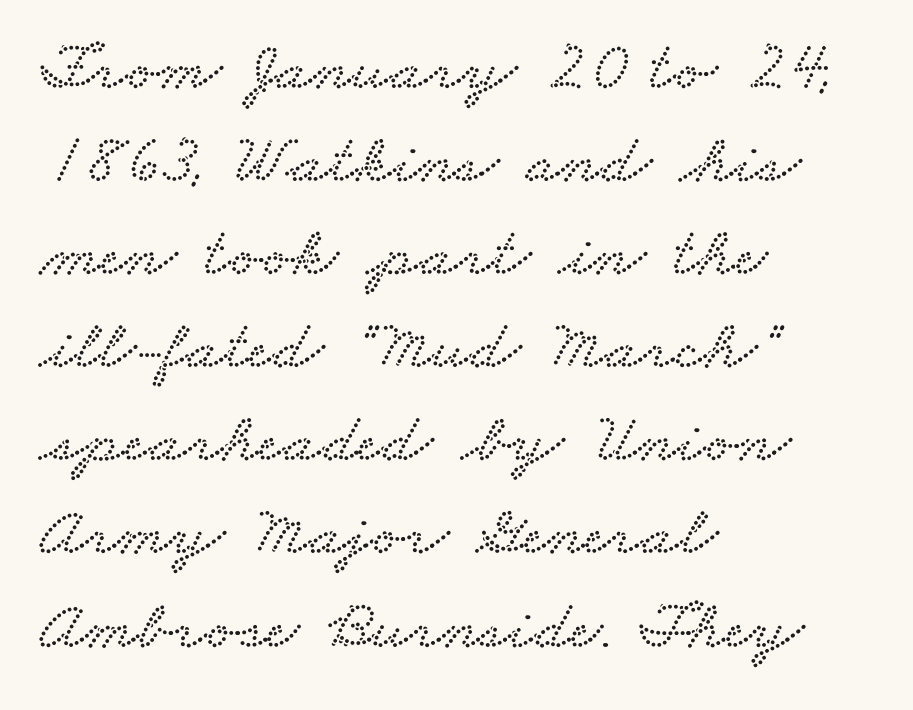
Beneath every word, the page is bare. Serif or sans? Serif — the stroke terminals have little feet. Summary of vertical rhythm: regular, with standard interline spacing. Caption: multi-line text, flush left, ragged right. The line texture is even and compact thanks to regular tracking. Is this a fixed-width face? No — the glyphs have proportional, varying widths.
